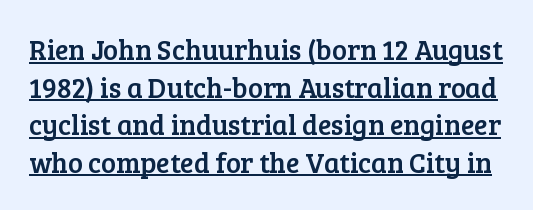
The image shows 28 px serif type, upright; set normal line spacing (1.34x), normal letter spacing, underlined; low stroke contrast and a medium x-height.
